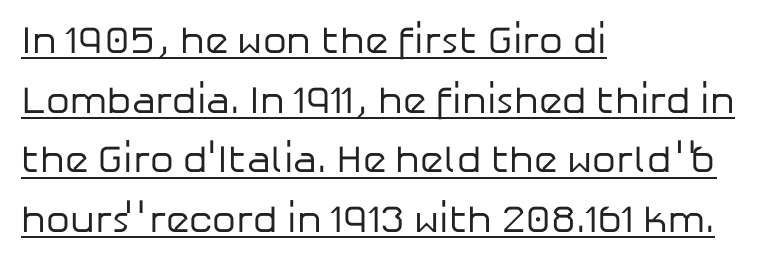
{"serif": "no", "italic": "no", "bold": "no", "weight": "regular", "width": "normal", "stroke_contrast": "low", "x_height": "medium", "monospaced": "no", "underline": "yes", "align": "left", "line_spacing": "normal", "line_spacing_ratio": 1.57, "letter_spacing": "normal", "letter_spacing_em": 0.0, "glyph_px": 38}
